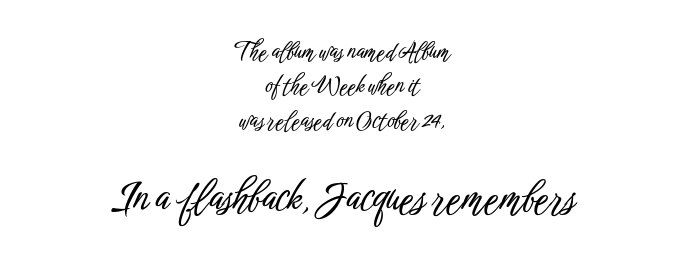
The passage shown is typed in a proportional face where columns would drift. Whoever set this chose a conventional vertical rhythm. Are there feet on the stems? There aren't — it's a sans. Each row of text sits above clean, open space.
